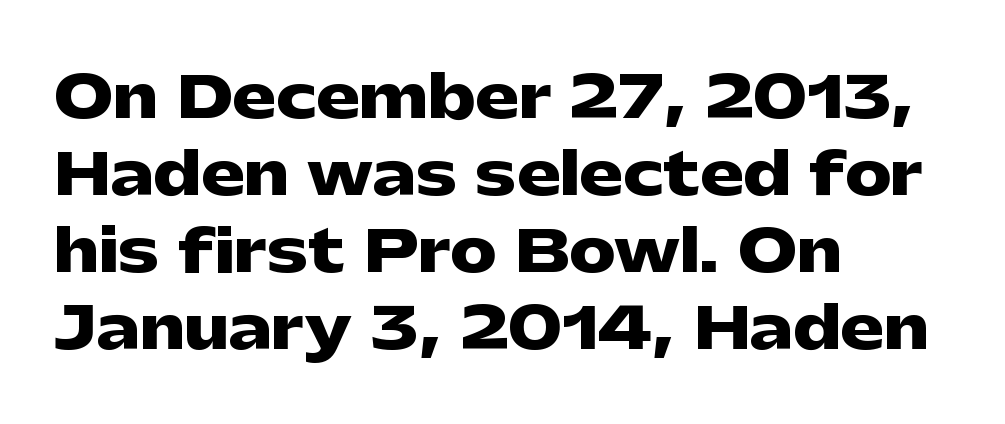
Notice how thick the strokes are: this is what a full bold looks like. Observe the absence of serifs on each vertical stroke in this sample. Posture: straight, roman, zero tilt. Think of a printed novel: that variable character pitch is what you see here. The passage shown stacks its lines at a standard gap.
